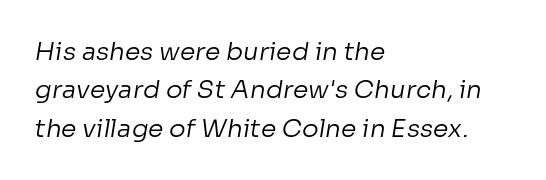
The image shows 25 px text type; set left-aligned, normal line spacing (1.54x), normal letter spacing, not underlined.
